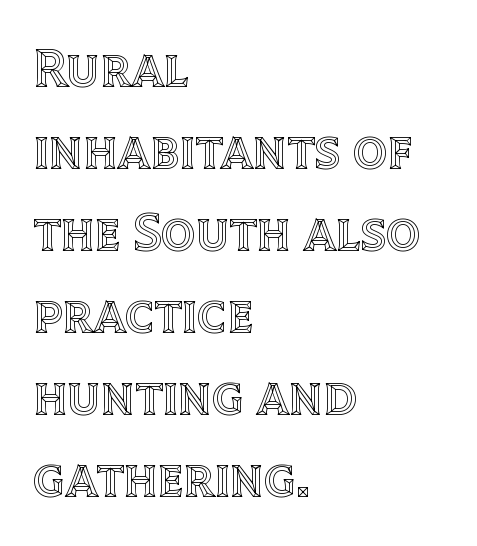
Q: Is the text italic (slanted)? A: No, it is upright.
Q: Is the text underlined? A: No.
Q: How is the paragraph aligned? A: Left-aligned.
Q: Is the spacing between letters normal or unusually wide? A: Normal.
Q: Is the spacing between lines tight, normal or loose? A: Normal.
Q: Width (condensed, normal, or wide)? A: Normal.
Q: x-height? A: Large.
Q: Monospaced? A: No.
